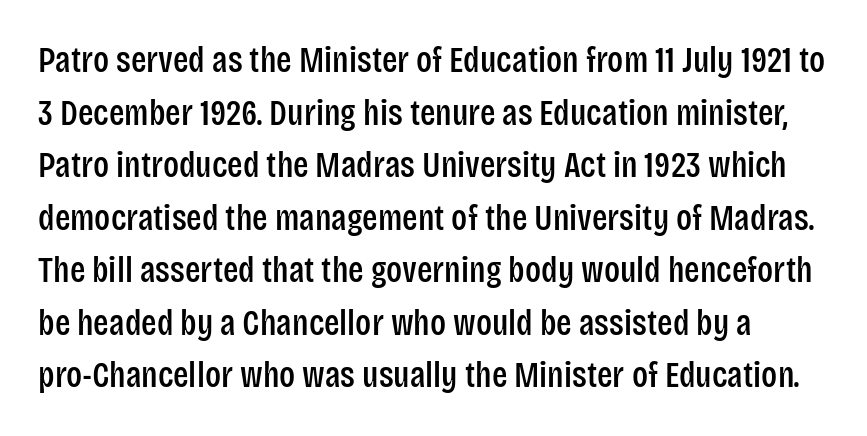
What stands out about the letter spacing? Nothing — it is the standard amount. Spacing verdict: proportional, widths tailored to each character. Successive baselines arrive at the customary interval. Nope, not italic — everything's standing straight. The face used here is a sans, in the tradition of grotesques and geometrics.
